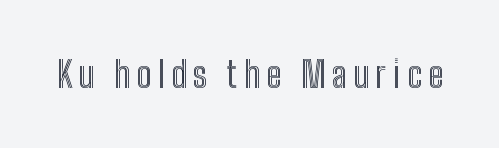
The passage shown is not underscored anywhere. Ordinary non-slanted type is in use. Each letter keeps its own natural width here, so spacing adapts to shape.
